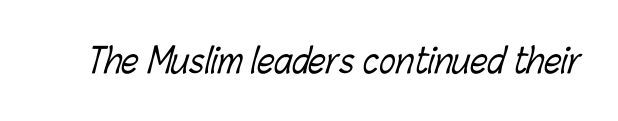
Q: Is the text bold? A: No.
Q: Is the text underlined? A: No.
Q: Is the spacing between letters normal or unusually wide? A: Normal.
Q: Width (condensed, normal, or wide)? A: Condensed.
Q: Stroke contrast? A: Low.
Q: x-height? A: Medium.
Q: Monospaced? A: No.
